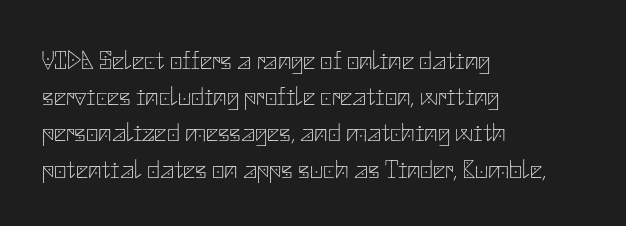
Q: Is the text bold? A: No.
Q: Is the text italic (slanted)? A: No, it is upright.
Q: Is the text underlined? A: No.
Q: How is the paragraph aligned? A: Left-aligned.
Q: Is the spacing between letters normal or unusually wide? A: Normal.
Q: Is the spacing between lines tight, normal or loose? A: Normal.
